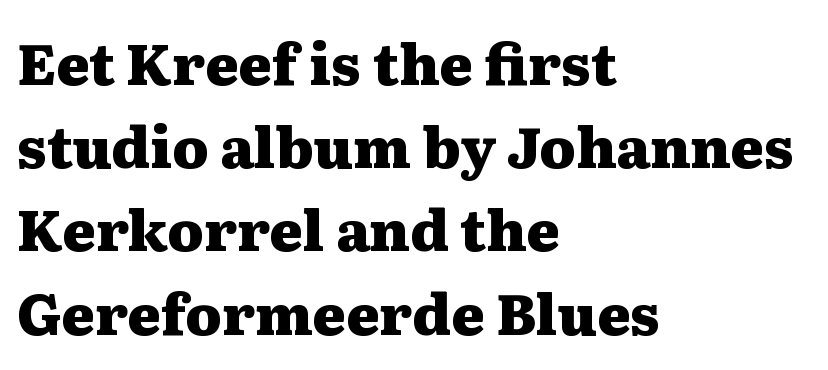
Q: Is the text bold? A: Yes.
Q: Is the text italic (slanted)? A: No, it is upright.
Q: Is the typeface a serif or a sans-serif typeface? A: Serif.
Q: Is the text underlined? A: No.
Q: How is the paragraph aligned? A: Left-aligned.
Q: Is the spacing between letters normal or unusually wide? A: Normal.
Q: Is the spacing between lines tight, normal or loose? A: Normal.
Q: Width (condensed, normal, or wide)? A: Wide.
Q: Stroke contrast? A: Medium.
Q: x-height? A: Medium.
Q: Monospaced? A: No.
